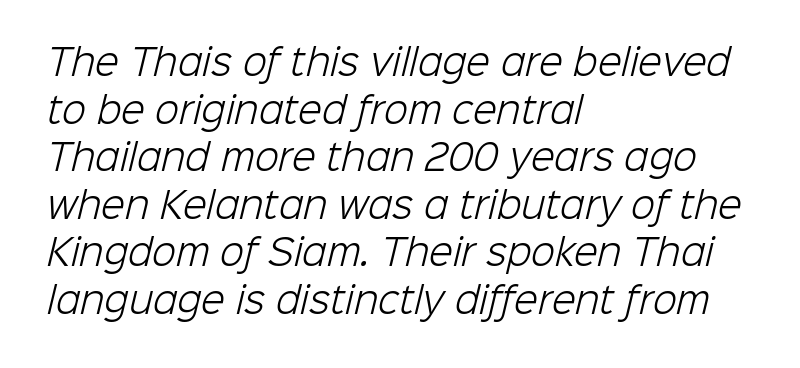
Decoration check: the copy has no underline. You could call the tracking neutral — neither tight nor loose. The face looks like a standard text weight, possibly lighter. The face used here is proportionally spaced, like ordinary book or web type.
